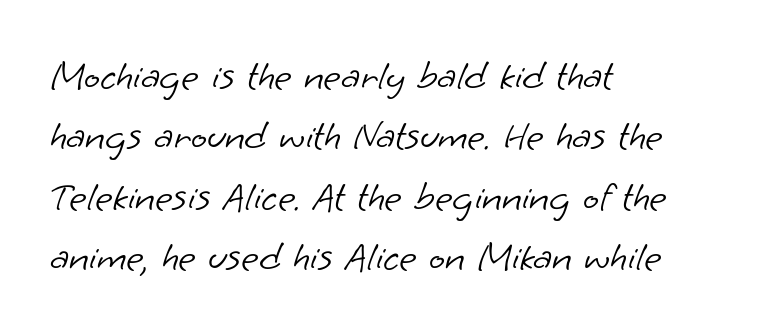
Beneath every word, the page is bare. Think of a printed novel: that variable character pitch is what you see here. The typeface has the unassuming heft of standard copy or less. You can tell from the bare stems that sans-serif type was used. Does extra space separate the letters? No, they use regular spacing.
